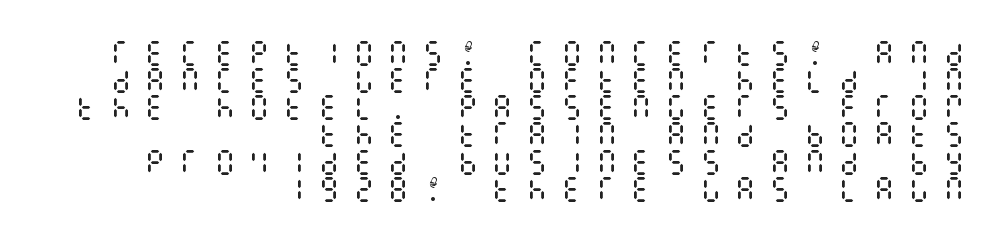
The image shows 28 px regular-weight, condensed type, upright; set right-aligned, tight line spacing (0.97x), unusually wide letter spacing (+0.44 em), not underlined; medium stroke contrast and a large x-height.
